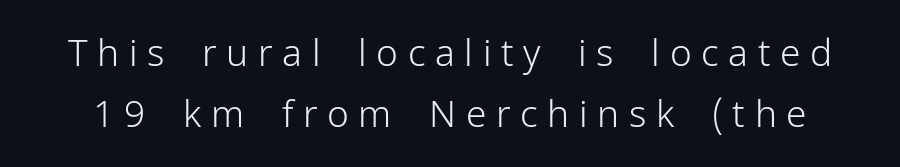
{"serif": "no", "italic": "no", "bold": "no", "weight": "light", "width": "normal", "stroke_contrast": "low", "x_height": "medium", "monospaced": "no", "underline": "no", "line_spacing": "normal", "line_spacing_ratio": 1.66, "letter_spacing": "wide", "letter_spacing_em": 0.26, "glyph_px": 37}
